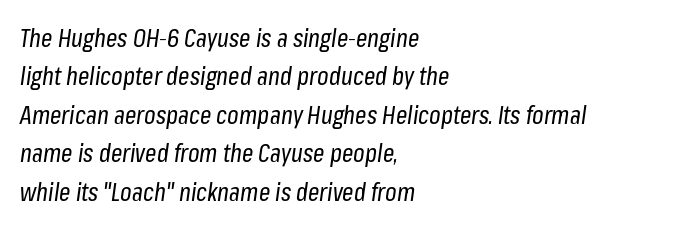
{"italic": "yes", "lean": "right", "slant_degrees": 8, "bold": "no", "underline": "no", "align": "left", "line_spacing": "normal", "line_spacing_ratio": 1.54, "letter_spacing": "normal", "letter_spacing_em": 0.0, "glyph_px": 25}
